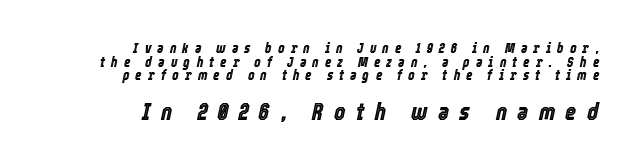
The image shows 24 px text type, italic (leaning right); set right-aligned, tight line spacing (0.97x), unusually wide letter spacing (+0.43 em), not underlined; the second (bottom) block is 1.71x larger.
